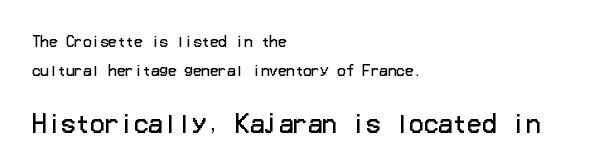
The image shows 24 px text type, upright; set left-aligned, loose line spacing (2.04x), normal letter spacing, not underlined; the second (bottom) block is 1.71x larger.
